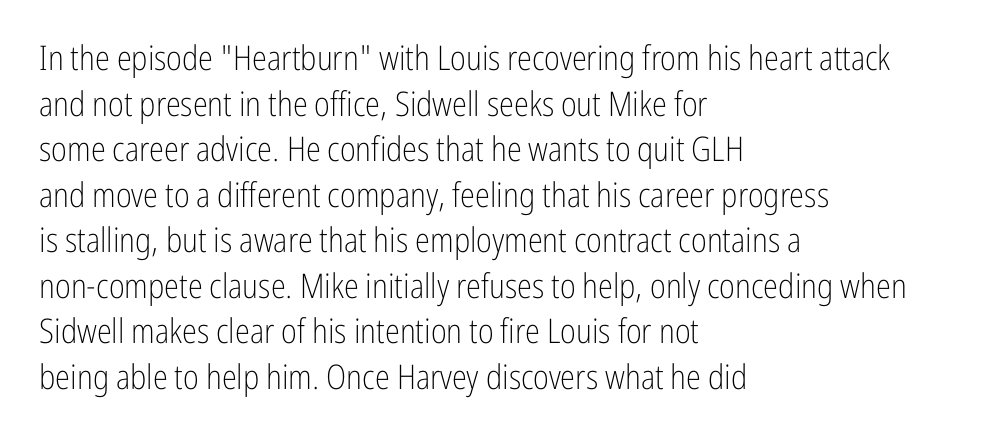
Between one letter and the next there's only the usual sliver of space. Students, observe: this is what conventionally led text looks like. You could not count columns in this text — the font is proportionally spaced. The paragraph has a hard left edge and a soft right edge. The space directly below the letters is spotless.
